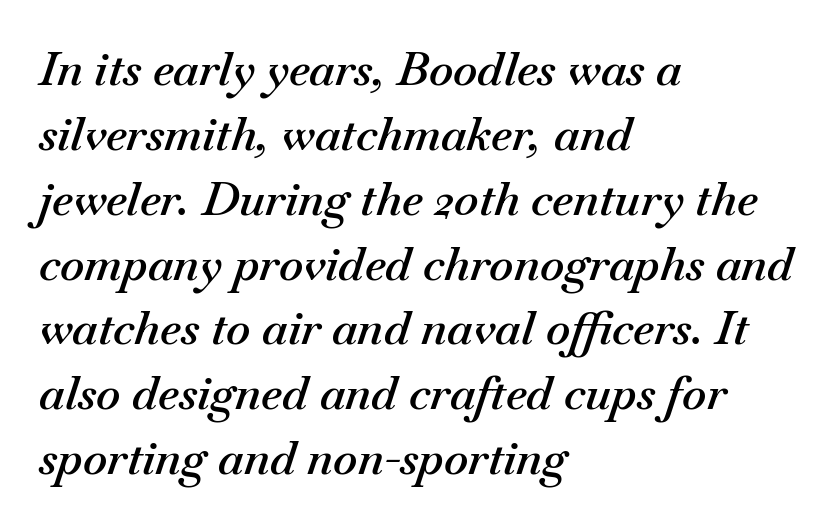
{"italic": "yes", "lean": "right", "slant_degrees": 18, "bold": "semi", "weight": "semibold", "width": "normal", "stroke_contrast": "medium", "x_height": "small", "monospaced": "no", "underline": "no", "align": "left", "line_spacing": "normal", "line_spacing_ratio": 1.41, "letter_spacing": "normal", "letter_spacing_em": 0.0, "glyph_px": 46}
